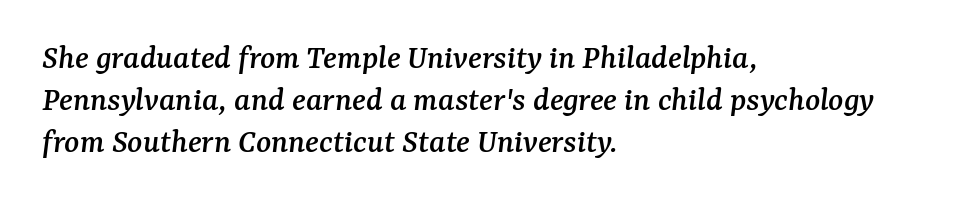
The image shows 35 px serif type, italic (leaning right); set left-aligned, line spacing 1.2x, normal letter spacing, not underlined; medium stroke contrast and a medium x-height.
